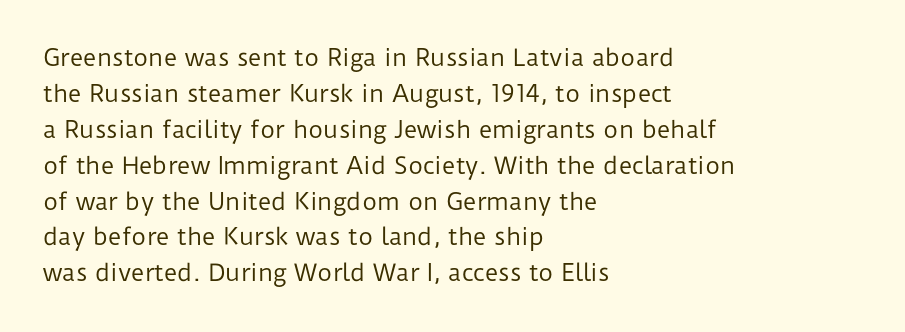
The image shows 23 px text type, upright; set left-aligned, normal line spacing (1.56x), normal letter spacing, not underlined.
